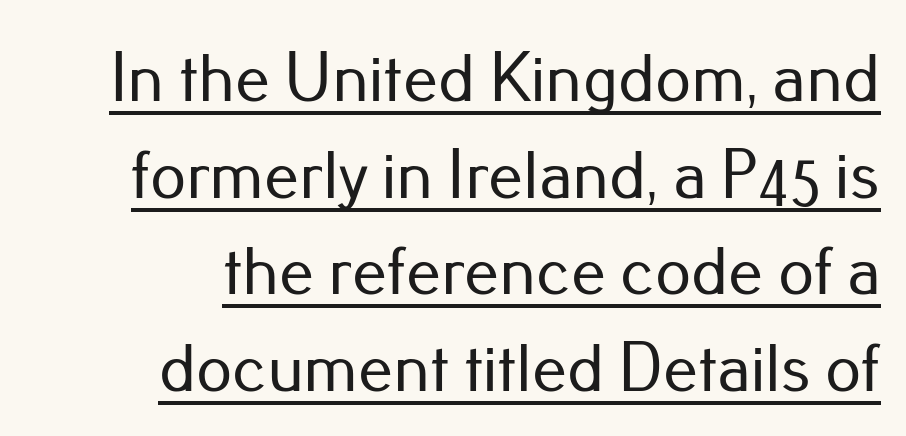
The image shows 70 px sans-serif type, upright; set right-aligned, normal line spacing (1.38x), normal letter spacing, underlined; low stroke contrast and a small x-height.
